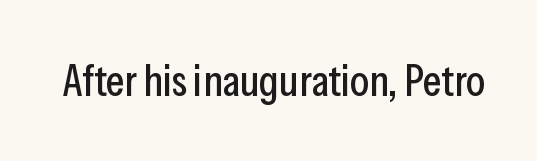
The font's upright variant was chosen for this text. The passage shown has conventional tracking throughout. The space beneath each line is pristine and unruled. Typographically, this falls in the sans-serif category. The passage shown is typed in a proportional face where columns would drift.
